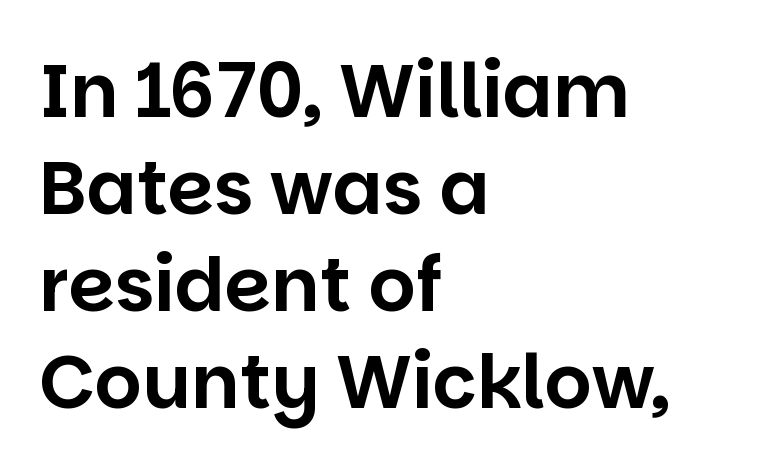
{"serif": "no", "italic": "no", "width": "normal", "stroke_contrast": "low", "x_height": "large", "monospaced": "no", "underline": "no", "align": "left", "line_spacing": "normal", "line_spacing_ratio": 1.31, "letter_spacing": "normal", "letter_spacing_em": 0.0, "glyph_px": 74}
